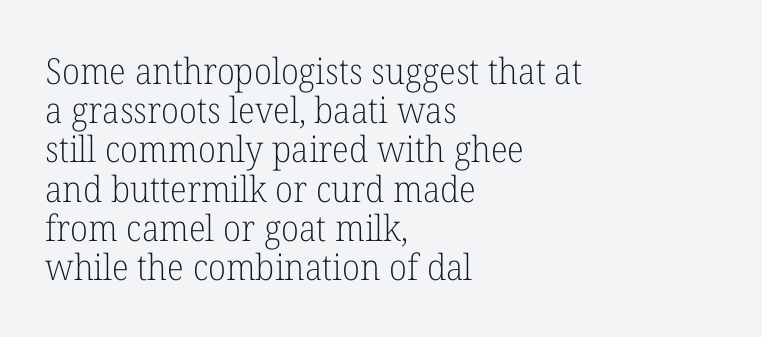
Q: Is the text bold? A: No.
Q: Is the text italic (slanted)? A: No, it is upright.
Q: Is the typeface a serif or a sans-serif typeface? A: Serif.
Q: Is the text underlined? A: No.
Q: How is the paragraph aligned? A: Left-aligned.
Q: Is the spacing between letters normal or unusually wide? A: Normal.
Q: Is the spacing between lines tight, normal or loose? A: Tight.
Q: Width (condensed, normal, or wide)? A: Normal.
Q: Stroke contrast? A: Low.
Q: x-height? A: Medium.
Q: Monospaced? A: No.
